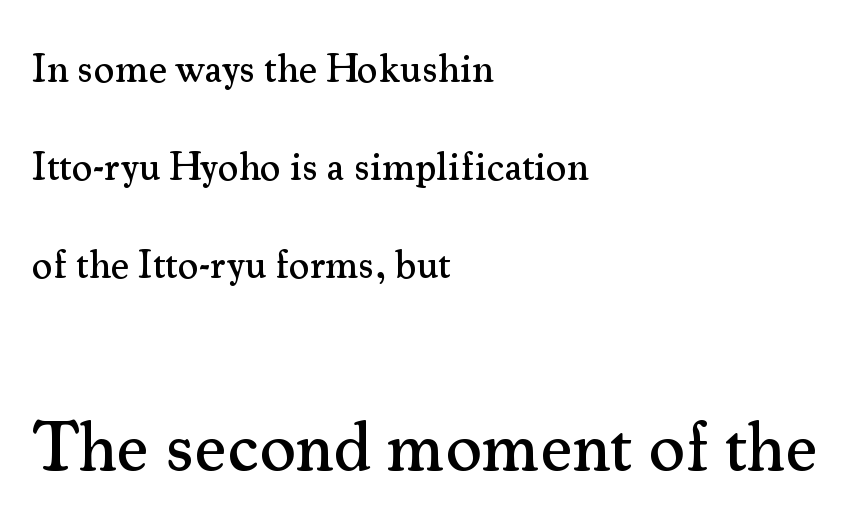
The leading is generous, giving the passage an open texture. The strip under each line holds only bare page. The rendering enlarges the type as you move from the upper chunk to the lower. Typographically, this falls in the serif category.
